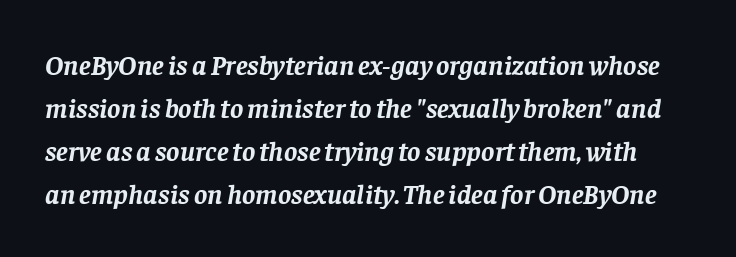
These lines keep a tight, regular rhythm from letter to letter. The specimen reads as italic at a glance. The strip under each line holds only bare page. You could not count columns in this text — the font is proportionally spaced. Little horizontal feet cap the strokes, marking this as serif type. The font is running at its bold setting.
